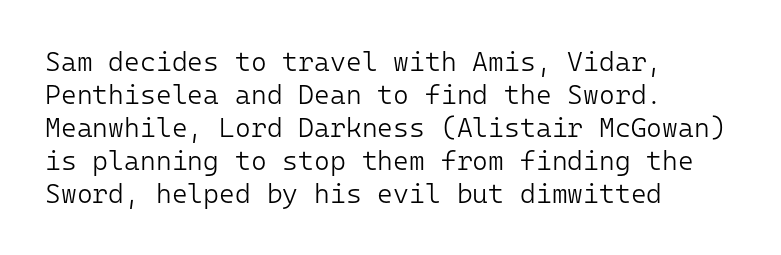
The type sits square on the baseline with zero lean. All the whitespace from short lines collects on the right. Students, note that the glyphs here touch the page at normal intervals. Weight class: somewhere from thin through regular. The foot of each line stays bare and open.
